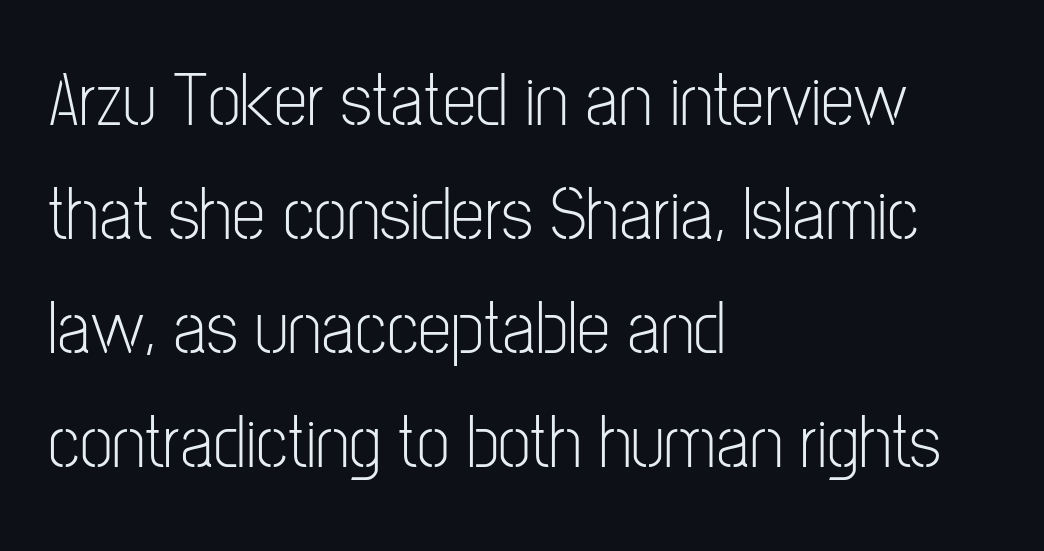
The image shows 75 px light, condensed sans-serif type, upright; set left-aligned, normal line spacing (1.52x), normal letter spacing, not underlined; low stroke contrast and a medium x-height.
